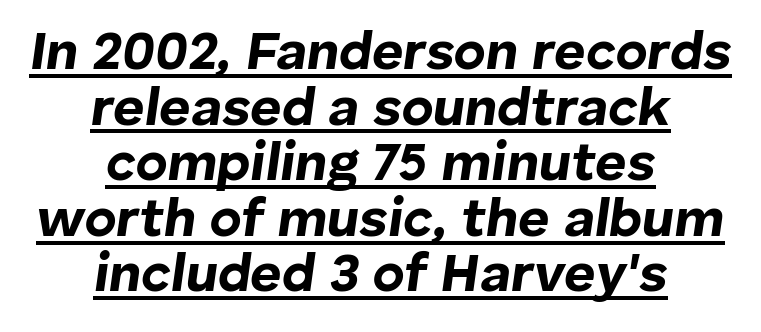
Q: Is the text bold? A: Yes.
Q: Is the text italic (slanted)? A: Yes, it leans right by about 8 degrees.
Q: Is the text underlined? A: Yes.
Q: How is the paragraph aligned? A: Centered.
Q: Is the spacing between letters normal or unusually wide? A: Normal.
Q: Is the spacing between lines tight, normal or loose? A: Tight.
Q: Width (condensed, normal, or wide)? A: Normal.
Q: Stroke contrast? A: Low.
Q: x-height? A: Medium.
Q: Monospaced? A: No.
